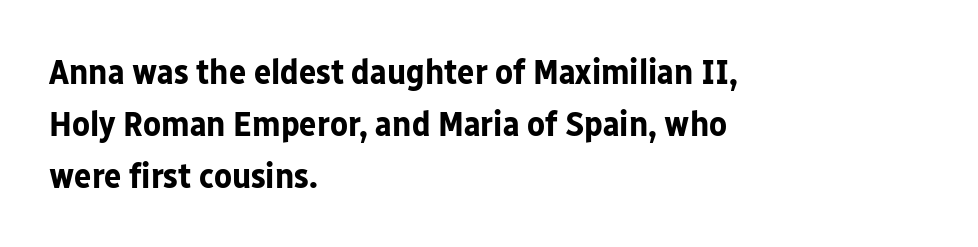
Q: Is the text bold? A: Yes.
Q: Is the text italic (slanted)? A: No, it is upright.
Q: Is the typeface a serif or a sans-serif typeface? A: Sans-serif.
Q: Is the text underlined? A: No.
Q: How is the paragraph aligned? A: Left-aligned.
Q: Is the spacing between letters normal or unusually wide? A: Normal.
Q: Is the spacing between lines tight, normal or loose? A: Normal.
Q: Width (condensed, normal, or wide)? A: Normal.
Q: Stroke contrast? A: Low.
Q: x-height? A: Medium.
Q: Monospaced? A: No.
